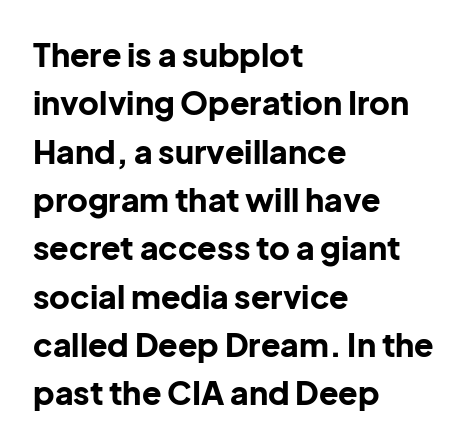
This sample keeps an unexceptional amount of space between lines. Nobody drew a line under any word here. The face used here is rendered with its standard letterfit. The font family rendered here belongs to the sans-serif group.
